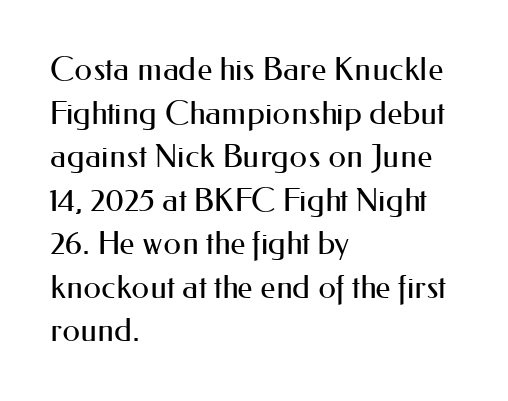
The image shows 32 px regular-weight sans-serif type, upright; set left-aligned, normal line spacing (1.36x), normal letter spacing, not underlined; medium stroke contrast and a small x-height.
